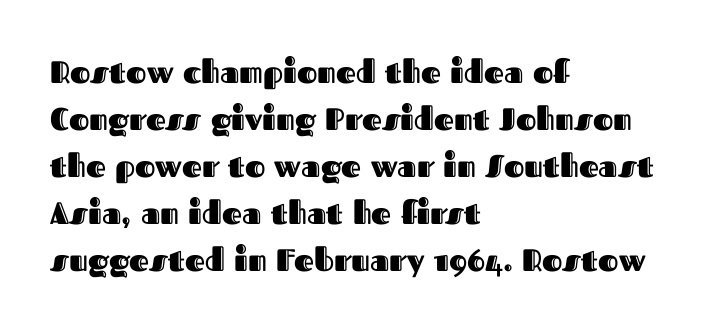
{"italic": "no", "width": "normal", "x_height": "medium", "monospaced": "no", "underline": "no", "align": "left", "line_spacing": "normal", "line_spacing_ratio": 1.52, "letter_spacing": "normal", "letter_spacing_em": 0.0, "glyph_px": 31}
